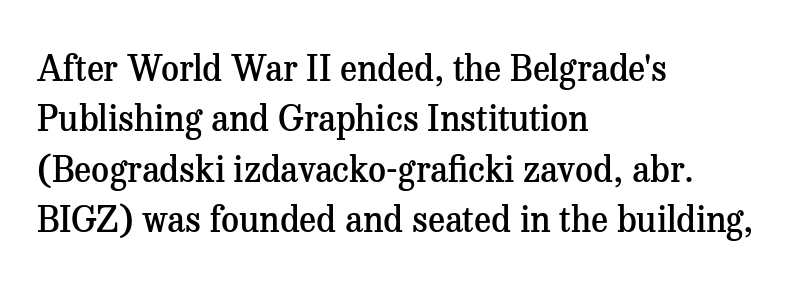
These lines are composed in type with serifs. Reading down the column, the eye jumps a familiar distance to each next line. This rendering leaves character spacing at its baseline value. Where is the straight margin? On the left. Look at the stroke-to-counter ratio: somewhat heavy, a semibold.
